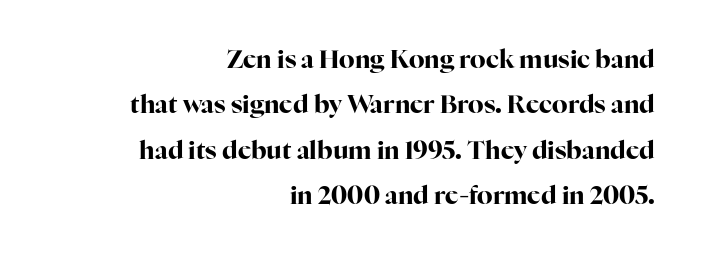
{"italic": "no", "bold": "yes", "underline": "no", "align": "right", "line_spacing_ratio": 1.82, "letter_spacing": "normal", "letter_spacing_em": 0.0, "glyph_px": 25}
